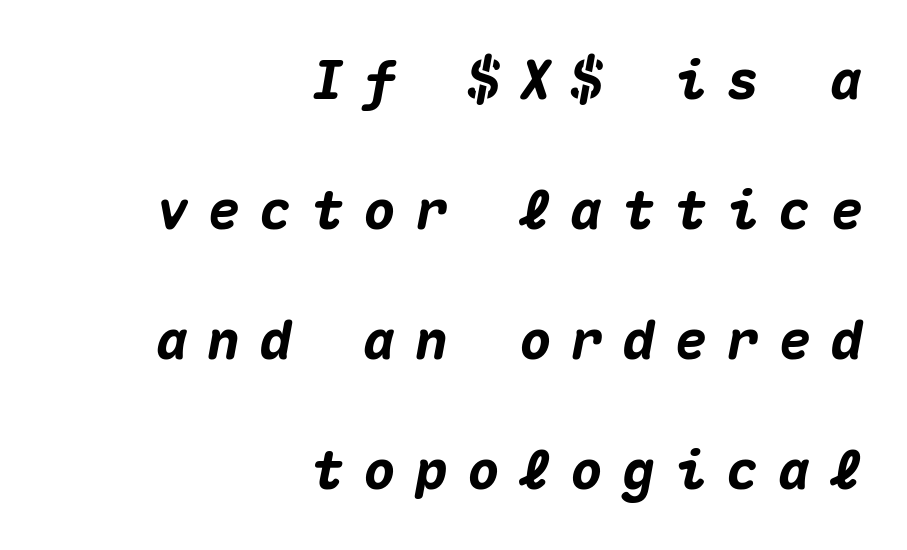
{"italic": "yes", "lean": "right", "slant_degrees": 10, "bold": "yes", "weight": "heavy", "width": "normal", "stroke_contrast": "medium", "x_height": "medium", "monospaced": "yes", "underline": "no", "align": "right", "line_spacing": "loose", "line_spacing_ratio": 2.41, "letter_spacing": "wide", "letter_spacing_em": 0.36, "glyph_px": 54}
